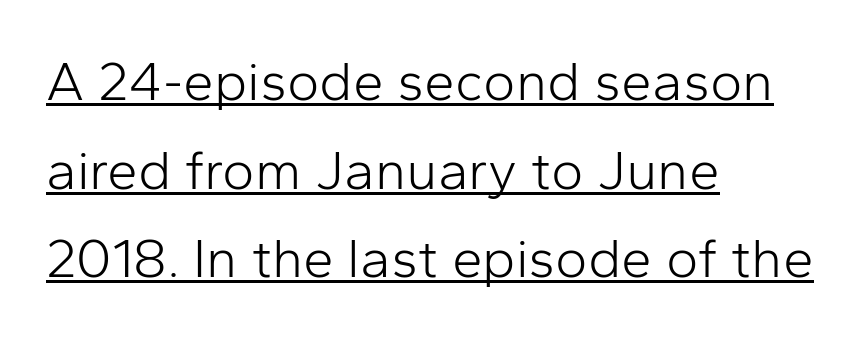
{"serif": "no", "italic": "no", "bold": "no", "weight": "light", "width": "normal", "stroke_contrast": "low", "x_height": "medium", "monospaced": "no", "underline": "yes", "align": "left", "line_spacing": "normal", "line_spacing_ratio": 1.61, "letter_spacing": "normal", "letter_spacing_em": 0.0, "glyph_px": 55}
